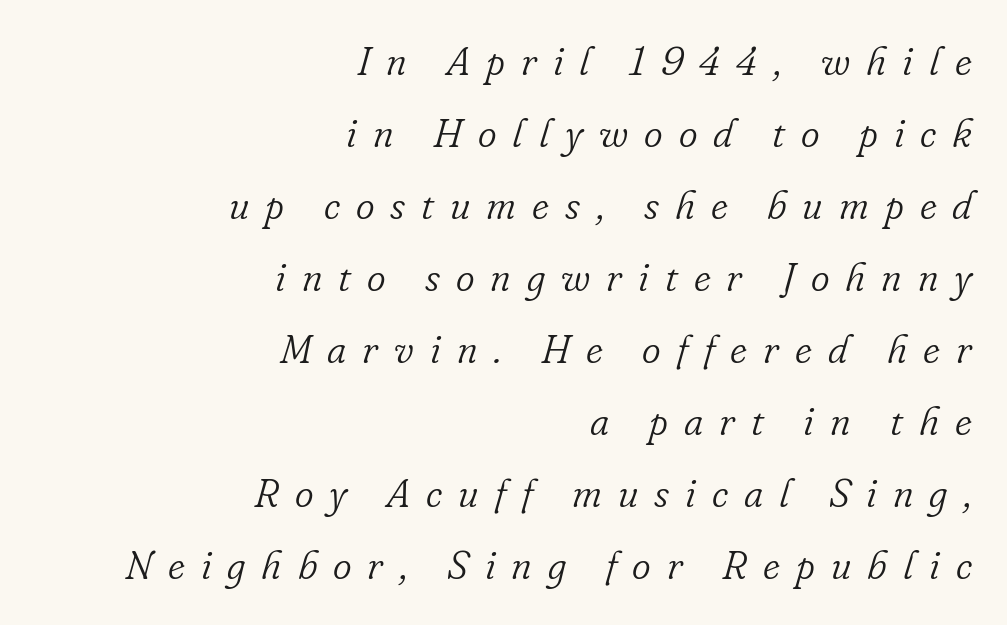
The image shows 40 px light serif type, italic (leaning right); set right-aligned, line spacing 1.8x, unusually wide letter spacing (+0.4 em), not underlined; low stroke contrast and a small x-height.
